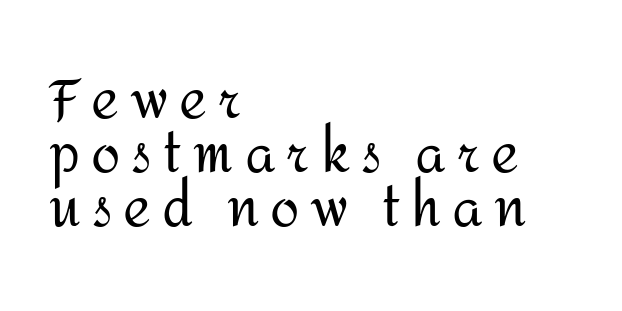
{"serif": "no", "italic": "no", "bold": "no", "weight": "regular", "width": "normal", "stroke_contrast": "medium", "x_height": "medium", "monospaced": "no", "underline": "no", "align": "left", "line_spacing": "tight", "line_spacing_ratio": 1.02, "letter_spacing": "wide", "letter_spacing_em": 0.21, "glyph_px": 53}
